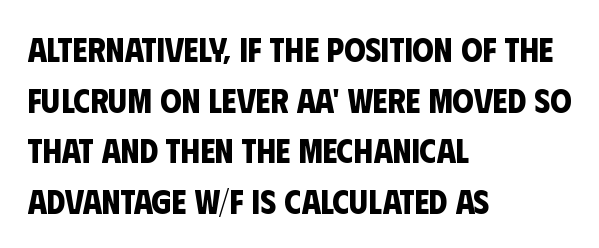
Q: Is the text bold? A: Yes.
Q: Is the typeface a serif or a sans-serif typeface? A: Sans-serif.
Q: Is the text underlined? A: No.
Q: How is the paragraph aligned? A: Left-aligned.
Q: Is the spacing between letters normal or unusually wide? A: Normal.
Q: Is the spacing between lines tight, normal or loose? A: Normal.
Q: Width (condensed, normal, or wide)? A: Condensed.
Q: Stroke contrast? A: Low.
Q: x-height? A: Large.
Q: Monospaced? A: No.
